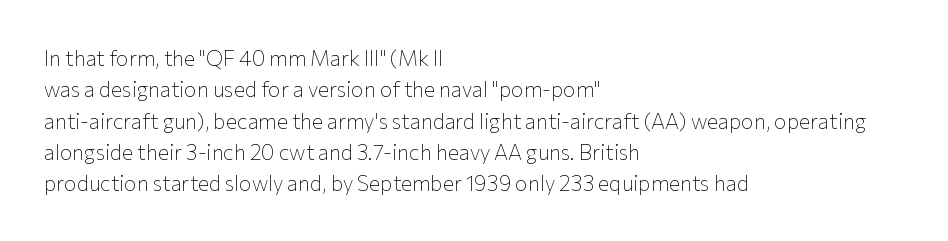
Q: Is the text bold? A: No.
Q: Is the text italic (slanted)? A: No, it is upright.
Q: Is the text underlined? A: No.
Q: How is the paragraph aligned? A: Left-aligned.
Q: Is the spacing between letters normal or unusually wide? A: Normal.
Q: Is the spacing between lines tight, normal or loose? A: Normal.
